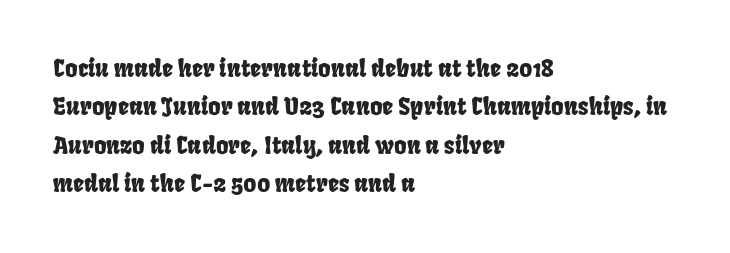
{"underline": "no", "align": "left", "line_spacing": "normal", "line_spacing_ratio": 1.6, "letter_spacing": "normal", "letter_spacing_em": 0.0, "glyph_px": 24}
